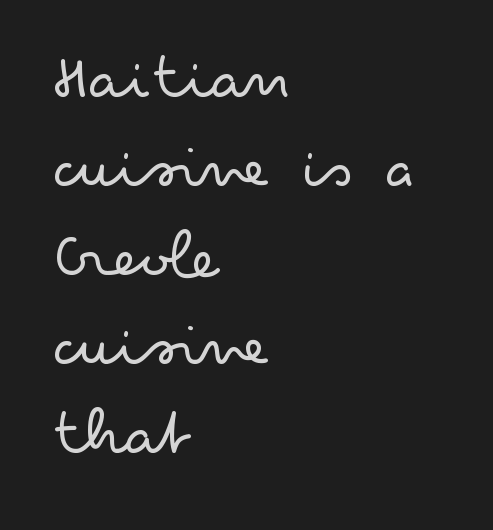
When letters stand straight like this, we call the style roman or upright. Summary of vertical rhythm: regular, with standard interline spacing. Classification — sans serif. The face used here is proportionally spaced, like ordinary book or web type.
